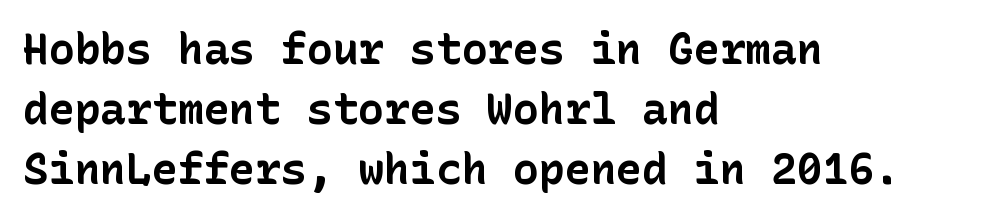
No extra tracking has been applied to these lines. A full-strength bold gives these letters their thick strokes. Grotesque or geometric, the face here clearly has no serifs. This is roman type, the default non-slanted kind. The lines are quadded left. Reading down the column, the eye jumps a familiar distance to each next line.
